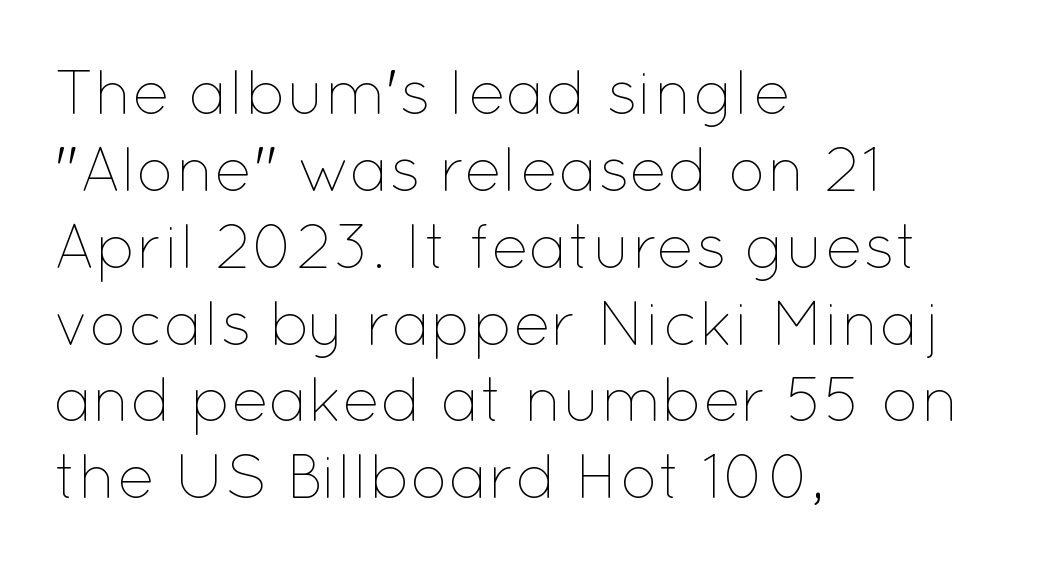
Q: Is the text bold? A: No.
Q: Is the text italic (slanted)? A: No, it is upright.
Q: Is the text underlined? A: No.
Q: How is the paragraph aligned? A: Left-aligned.
Q: Is the spacing between letters normal or unusually wide? A: Normal.
Q: Width (condensed, normal, or wide)? A: Normal.
Q: Stroke contrast? A: Low.
Q: x-height? A: Medium.
Q: Monospaced? A: No.
